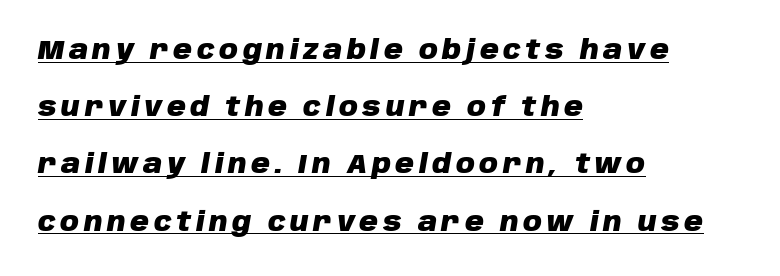
Summary of weight: heavy, a full bold. Decoration check: the copy is underlined. Typeset ragged right — the left edge is the straight one. When letters slant like this, we call the style italic.
